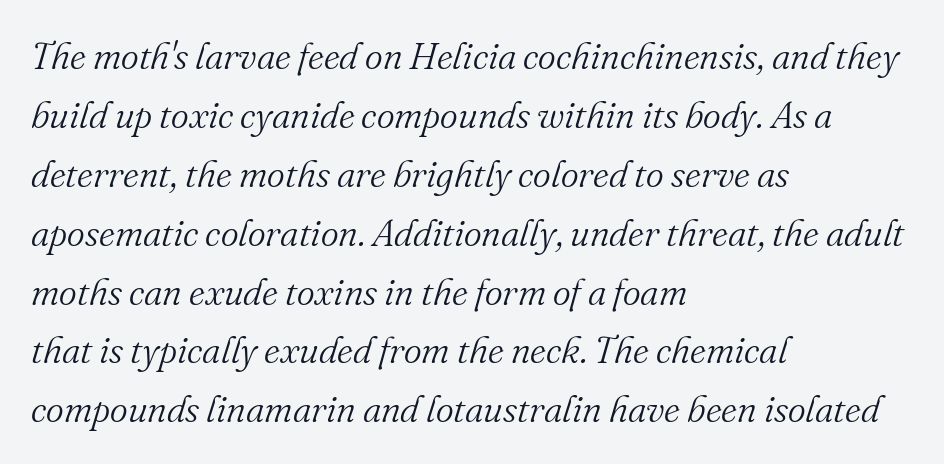
The words here are not underlined. Weight: regular or lighter. It's the slanting kind of type. Does extra space separate the letters? No, they use regular spacing. Alignment: flush left.
